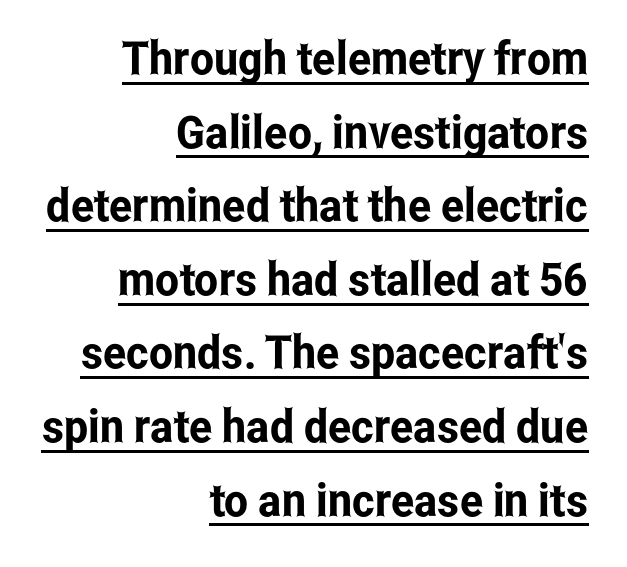
Italic: no, the glyphs are upright roman. A baseline rule has been typeset under these characters. Students, note that the glyphs here touch the page at normal intervals. Reading down the block, your eye finds every line finishing at a fixed right position. The letters advance in unequal steps, a hallmark of proportional type. A sans-serif font was chosen for this passage.
